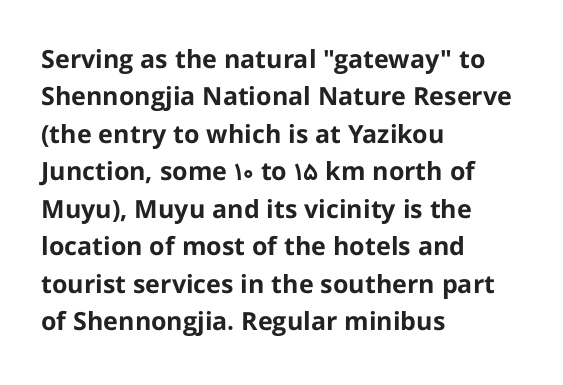
Q: Is the text bold? A: Yes.
Q: Is the text italic (slanted)? A: No, it is upright.
Q: Is the text underlined? A: No.
Q: How is the paragraph aligned? A: Left-aligned.
Q: Is the spacing between letters normal or unusually wide? A: Normal.
Q: Is the spacing between lines tight, normal or loose? A: Normal.
